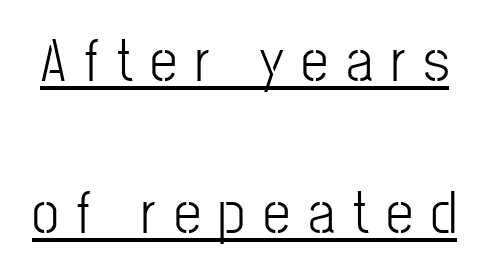
The image shows 61 px condensed sans-serif type, upright; set loose line spacing (2.49x), unusually wide letter spacing (+0.29 em), underlined; low stroke contrast and a medium x-height.
